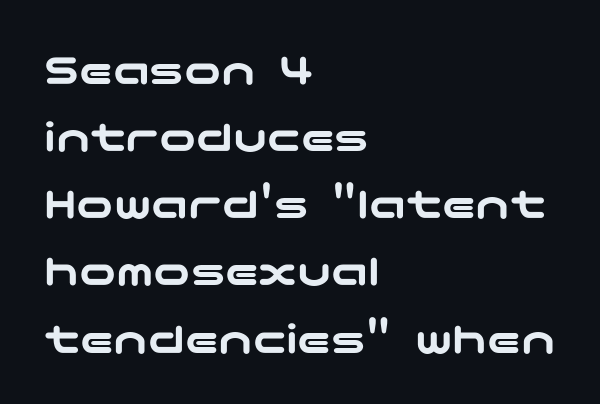
The image shows 46 px wide sans-serif type, upright; set left-aligned, normal line spacing (1.46x), normal letter spacing, not underlined; low stroke contrast and a medium x-height.
